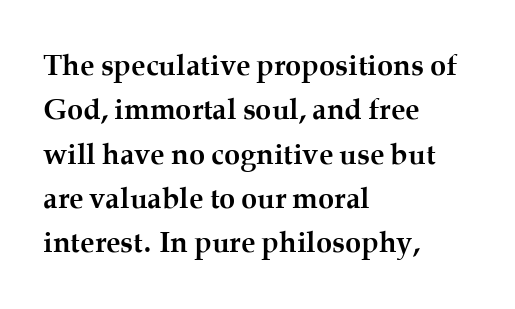
Q: Is the text bold? A: Yes.
Q: Is the text italic (slanted)? A: No, it is upright.
Q: Is the typeface a serif or a sans-serif typeface? A: Serif.
Q: Is the text underlined? A: No.
Q: How is the paragraph aligned? A: Left-aligned.
Q: Is the spacing between letters normal or unusually wide? A: Normal.
Q: Is the spacing between lines tight, normal or loose? A: Normal.
Q: Width (condensed, normal, or wide)? A: Normal.
Q: Stroke contrast? A: Medium.
Q: x-height? A: Medium.
Q: Monospaced? A: No.
